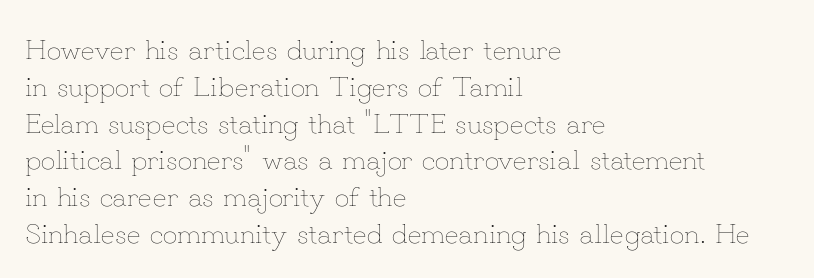
Q: Is the text bold? A: No.
Q: Is the text italic (slanted)? A: No, it is upright.
Q: Is the text underlined? A: No.
Q: How is the paragraph aligned? A: Left-aligned.
Q: Is the spacing between letters normal or unusually wide? A: Normal.
Q: Is the spacing between lines tight, normal or loose? A: Normal.
Q: Width (condensed, normal, or wide)? A: Normal.
Q: Stroke contrast? A: Low.
Q: x-height? A: Small.
Q: Monospaced? A: No.
